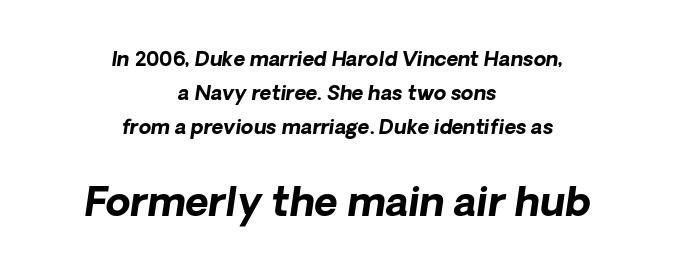
The space directly below the letters is spotless. The passage shown is typed in a proportional face where columns would drift. You can tell from the bare stems that sans-serif type was used. You get the small type first, then a jump to larger type. Spacing between characters is what you'd get straight out of the box. Look at the stroke-to-counter ratio: heavy, a bold.
